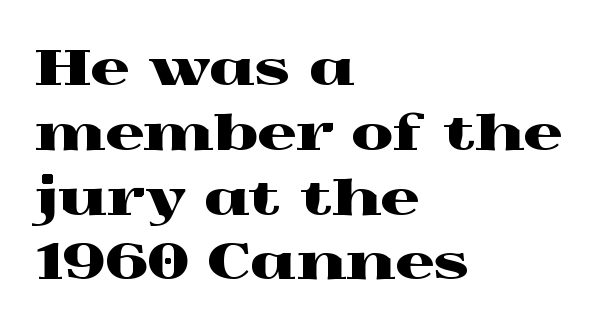
{"serif": "yes", "italic": "no", "width": "wide", "x_height": "medium", "monospaced": "no", "underline": "no", "align": "left", "line_spacing": "normal", "line_spacing_ratio": 1.35, "letter_spacing": "normal", "letter_spacing_em": 0.0, "glyph_px": 48}
